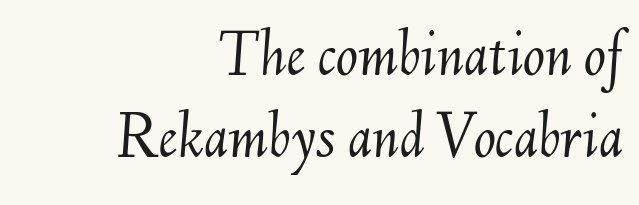
{"italic": "yes", "lean": "right", "slant_degrees": 6, "bold": "no", "weight": "light", "width": "normal", "stroke_contrast": "medium", "x_height": "small", "monospaced": "no", "underline": "no", "align": "right", "line_spacing": "normal", "line_spacing_ratio": 1.25, "letter_spacing": "normal", "letter_spacing_em": 0.0, "glyph_px": 66}
